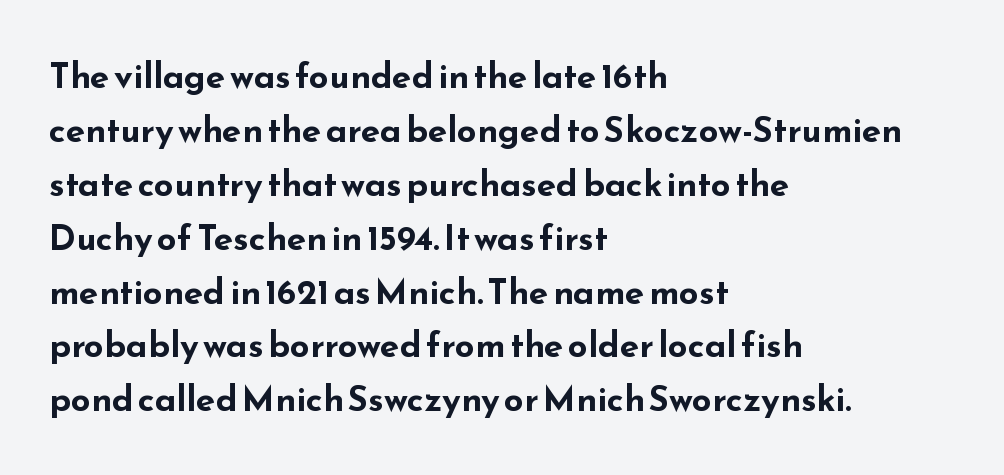
{"serif": "no", "italic": "no", "bold": "yes", "weight": "bold", "width": "wide", "stroke_contrast": "low", "x_height": "small", "monospaced": "no", "underline": "no", "align": "left", "line_spacing": "normal", "line_spacing_ratio": 1.54, "letter_spacing": "normal", "letter_spacing_em": 0.0, "glyph_px": 35}
